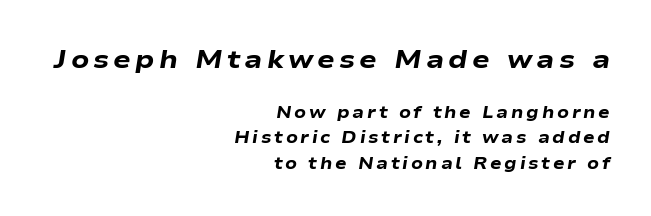
The image shows 26 px bold type, italic (leaning right); set right-aligned, normal line spacing (1.48x), not underlined; the first (top) block is 1.53x larger.
